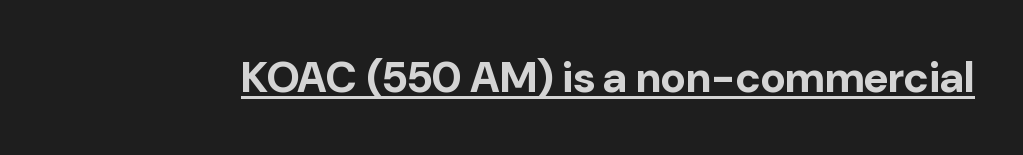
The line texture is even and compact thanks to regular tracking. Each letter's strokes conclude bluntly, with no projecting serifs. Ordinary non-slanted type is in use. Stroke thickness is high; the sample reads as a true bold. The passage shown is typed in a proportional face where columns would drift.
